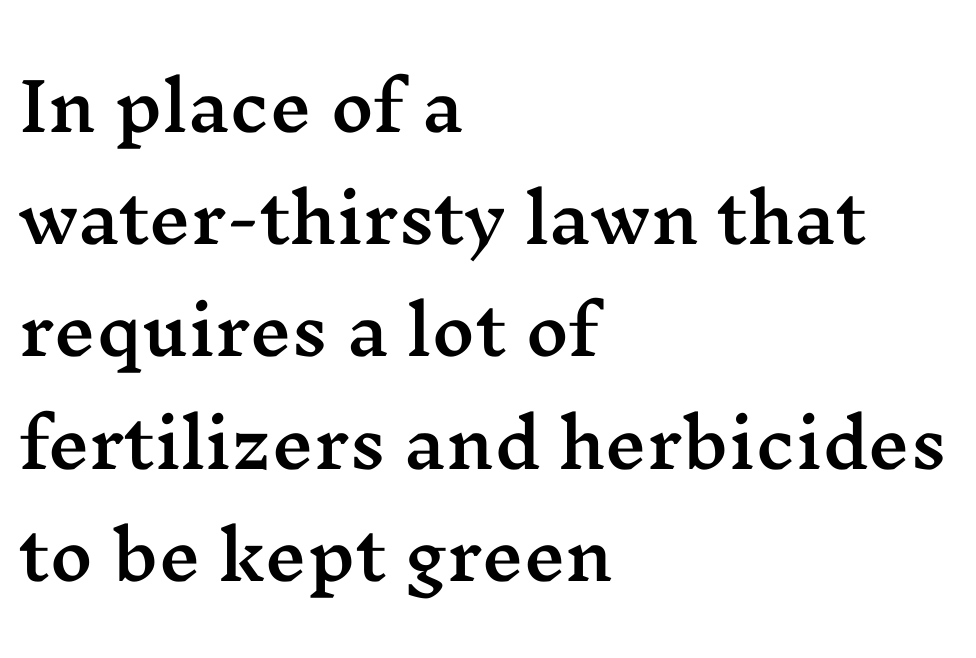
Q: Is the text italic (slanted)? A: No, it is upright.
Q: Is the typeface a serif or a sans-serif typeface? A: Serif.
Q: Is the text underlined? A: No.
Q: How is the paragraph aligned? A: Left-aligned.
Q: Is the spacing between letters normal or unusually wide? A: Normal.
Q: Is the spacing between lines tight, normal or loose? A: Normal.
Q: Width (condensed, normal, or wide)? A: Wide.
Q: Stroke contrast? A: Medium.
Q: x-height? A: Medium.
Q: Monospaced? A: No.
